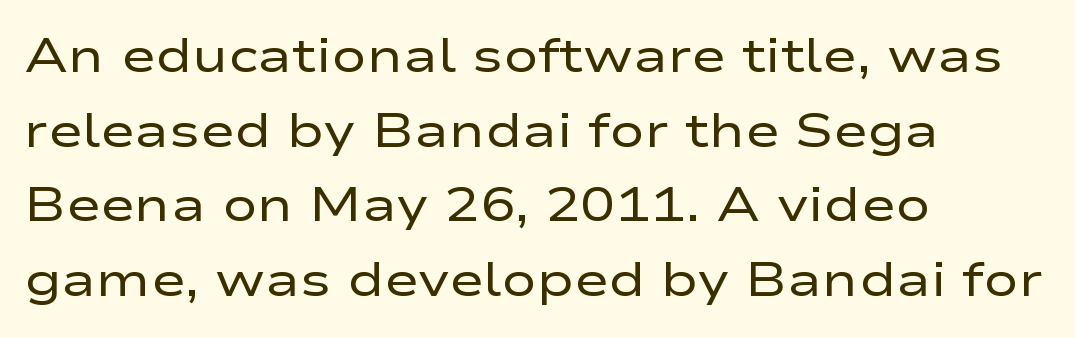
The image shows 47 px regular-weight, wide sans-serif type, upright; set left-aligned, normal line spacing (1.59x), normal letter spacing, not underlined; low stroke contrast and a medium x-height.
